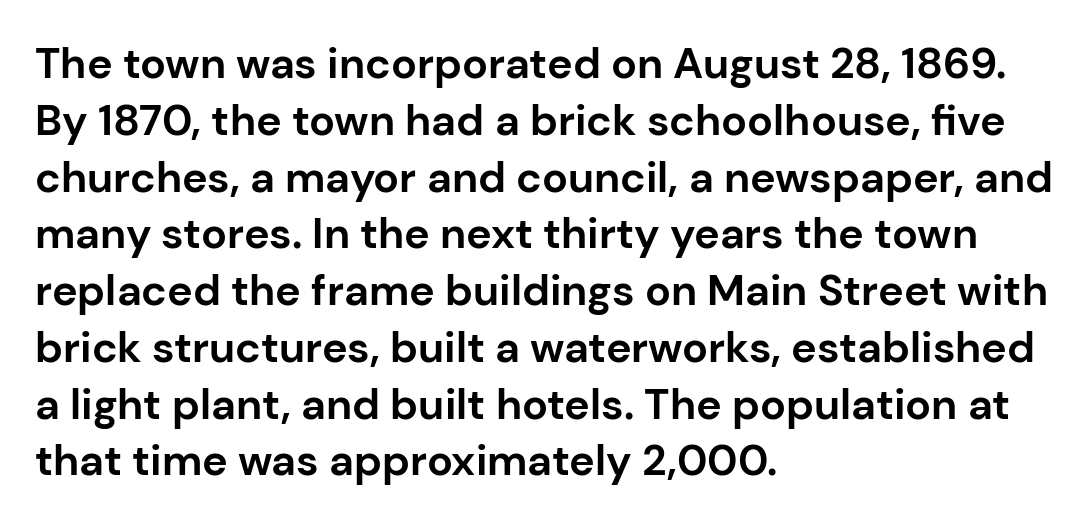
The image shows 43 px bold sans-serif type, upright; set left-aligned, normal line spacing (1.32x), normal letter spacing, not underlined; low stroke contrast and a medium x-height.
